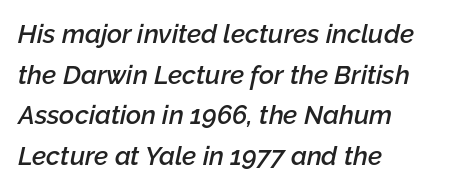
{"italic": "yes", "lean": "right", "slant_degrees": 12, "bold": "semi", "underline": "no", "align": "left", "line_spacing": "normal", "line_spacing_ratio": 1.56, "letter_spacing": "normal", "letter_spacing_em": 0.0, "glyph_px": 26}
